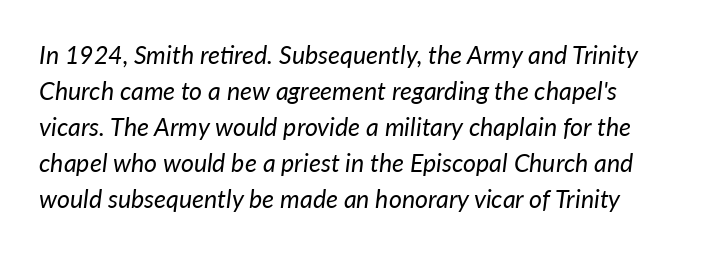
The strokes carry an ordinary text weight at most. This rendering leaves character spacing at its baseline value. Normally led — the rows are evenly, conventionally spaced. Lines of text with bare space underneath.
